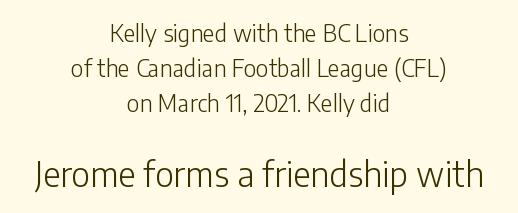
Q: Is the text bold? A: No.
Q: Is the text italic (slanted)? A: No, it is upright.
Q: Is the typeface a serif or a sans-serif typeface? A: Sans-serif.
Q: Is the text underlined? A: No.
Q: How is the paragraph aligned? A: Centered.
Q: Is the spacing between letters normal or unusually wide? A: Normal.
Q: Is the spacing between lines tight, normal or loose? A: Normal.
Q: Which block of text is set in a larger size, the first (top) or the second (bottom)? A: The second (bottom) one.
Q: Width (condensed, normal, or wide)? A: Normal.
Q: Stroke contrast? A: Low.
Q: x-height? A: Medium.
Q: Monospaced? A: No.
